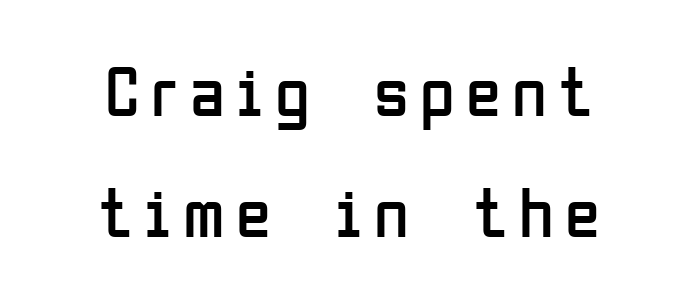
The image shows 71 px regular-weight, condensed sans-serif type, upright; set centered, line spacing 1.71x, not underlined; low stroke contrast and a medium x-height.
